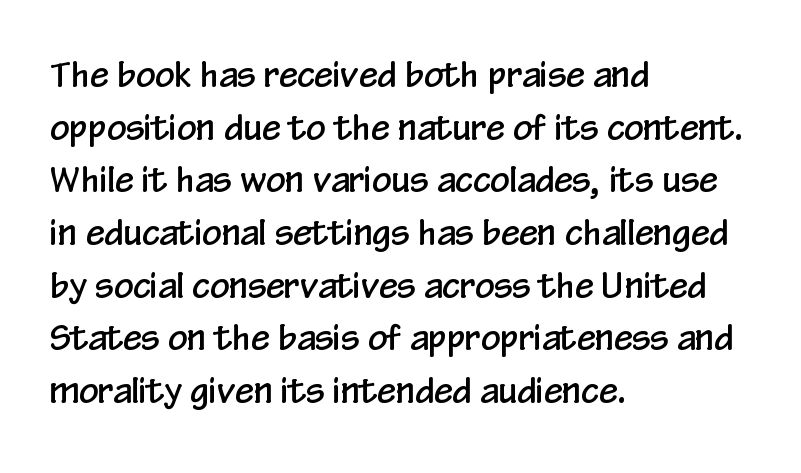
Q: Is the text italic (slanted)? A: No, it is upright.
Q: Is the typeface a serif or a sans-serif typeface? A: Sans-serif.
Q: Is the text underlined? A: No.
Q: How is the paragraph aligned? A: Left-aligned.
Q: Is the spacing between letters normal or unusually wide? A: Normal.
Q: Is the spacing between lines tight, normal or loose? A: Normal.
Q: Width (condensed, normal, or wide)? A: Condensed.
Q: Stroke contrast? A: Low.
Q: x-height? A: Medium.
Q: Monospaced? A: No.
